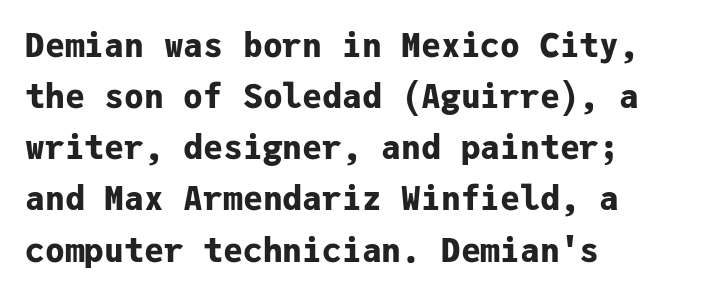
Q: Is the text bold? A: Yes.
Q: Is the text italic (slanted)? A: No, it is upright.
Q: Is the typeface a serif or a sans-serif typeface? A: Sans-serif.
Q: Is the text underlined? A: No.
Q: How is the paragraph aligned? A: Left-aligned.
Q: Is the spacing between letters normal or unusually wide? A: Normal.
Q: Is the spacing between lines tight, normal or loose? A: Normal.
Q: Width (condensed, normal, or wide)? A: Normal.
Q: Stroke contrast? A: Low.
Q: x-height? A: Medium.
Q: Monospaced? A: Yes.
